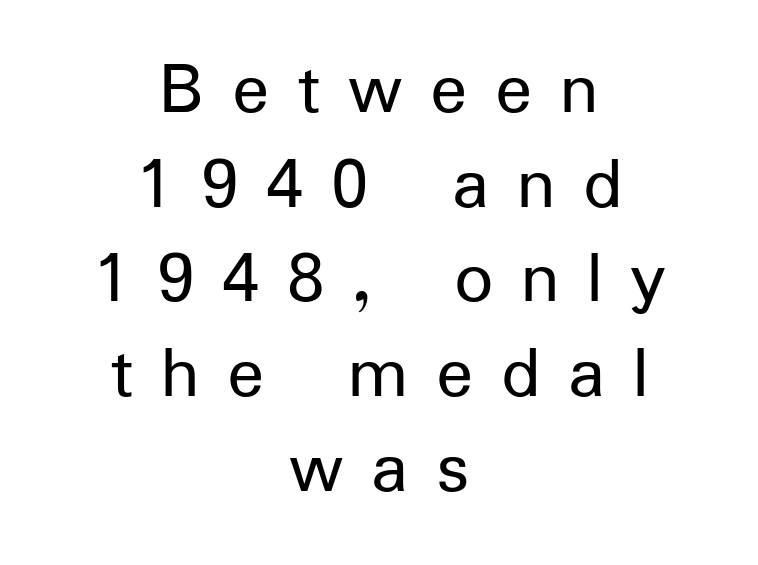
Q: Is the text bold? A: No.
Q: Is the text italic (slanted)? A: No, it is upright.
Q: Is the typeface a serif or a sans-serif typeface? A: Sans-serif.
Q: Is the text underlined? A: No.
Q: How is the paragraph aligned? A: Centered.
Q: Is the spacing between letters normal or unusually wide? A: Unusually wide.
Q: Width (condensed, normal, or wide)? A: Normal.
Q: Stroke contrast? A: Low.
Q: x-height? A: Medium.
Q: Monospaced? A: No.
